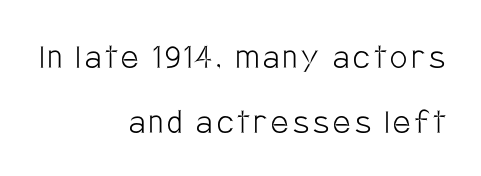
Q: Is the text bold? A: No.
Q: Is the text italic (slanted)? A: No, it is upright.
Q: Is the typeface a serif or a sans-serif typeface? A: Sans-serif.
Q: Is the text underlined? A: No.
Q: How is the paragraph aligned? A: Right-aligned.
Q: Width (condensed, normal, or wide)? A: Condensed.
Q: Stroke contrast? A: Low.
Q: x-height? A: Large.
Q: Monospaced? A: No.
